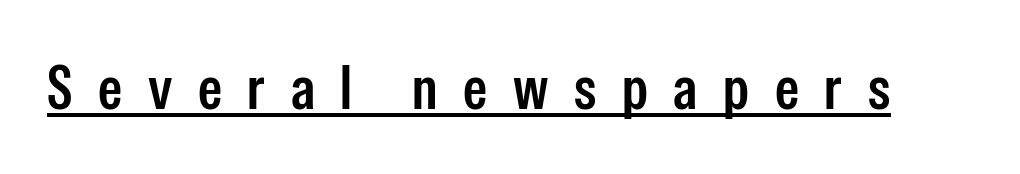
The image shows 61 px semibold, condensed sans-serif type, upright; set unusually wide letter spacing (+0.42 em), underlined; low stroke contrast and a medium x-height.
